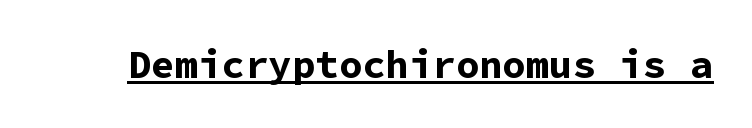
Q: Is the text bold? A: Yes.
Q: Is the text italic (slanted)? A: No, it is upright.
Q: Is the typeface a serif or a sans-serif typeface? A: Sans-serif.
Q: Is the text underlined? A: Yes.
Q: Is the spacing between letters normal or unusually wide? A: Normal.
Q: Width (condensed, normal, or wide)? A: Normal.
Q: Stroke contrast? A: Low.
Q: x-height? A: Medium.
Q: Monospaced? A: Yes.
